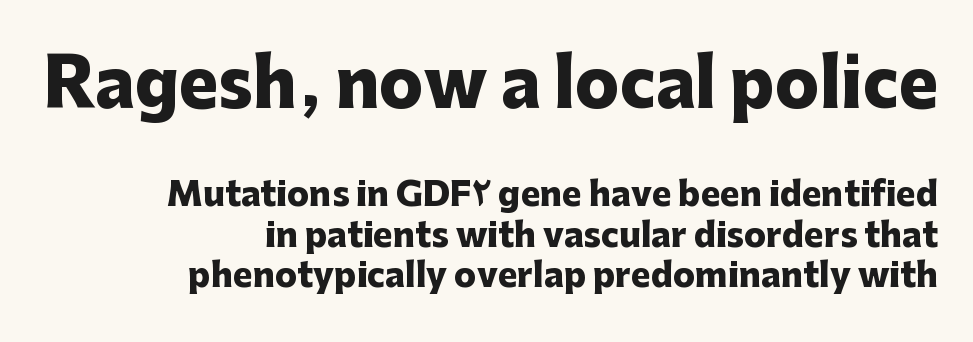
The image shows 66 px heavy sans-serif type, upright; set right-aligned, line spacing 1.23x, normal letter spacing, not underlined; the first (top) block is 2.0x larger; low stroke contrast and a medium x-height.
